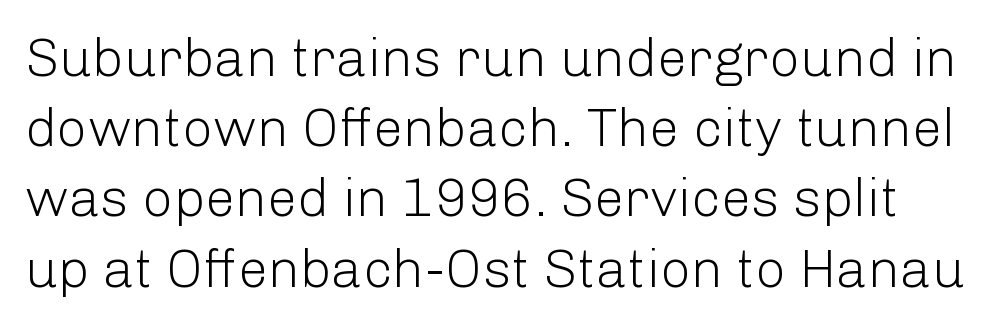
These lines were composed using upright roman letters. This reads as an unemphasized weight, regular at the heaviest. Honestly, there is no underline to notice here at all. This sample uses a sans-serif face.
